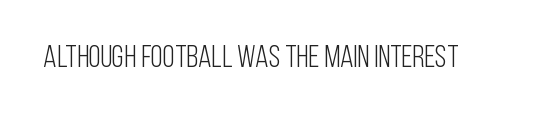
Q: Is the text bold? A: No.
Q: Is the text italic (slanted)? A: No, it is upright.
Q: Is the typeface a serif or a sans-serif typeface? A: Sans-serif.
Q: Is the text underlined? A: No.
Q: Is the spacing between letters normal or unusually wide? A: Normal.
Q: Width (condensed, normal, or wide)? A: Condensed.
Q: Stroke contrast? A: Low.
Q: x-height? A: Large.
Q: Monospaced? A: No.
